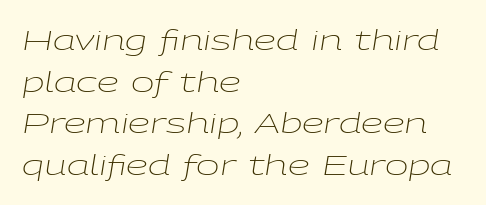
The image shows 28 px light, wide type, italic (leaning right); set left-aligned, normal line spacing (1.49x), normal letter spacing, not underlined; low stroke contrast and a medium x-height.
